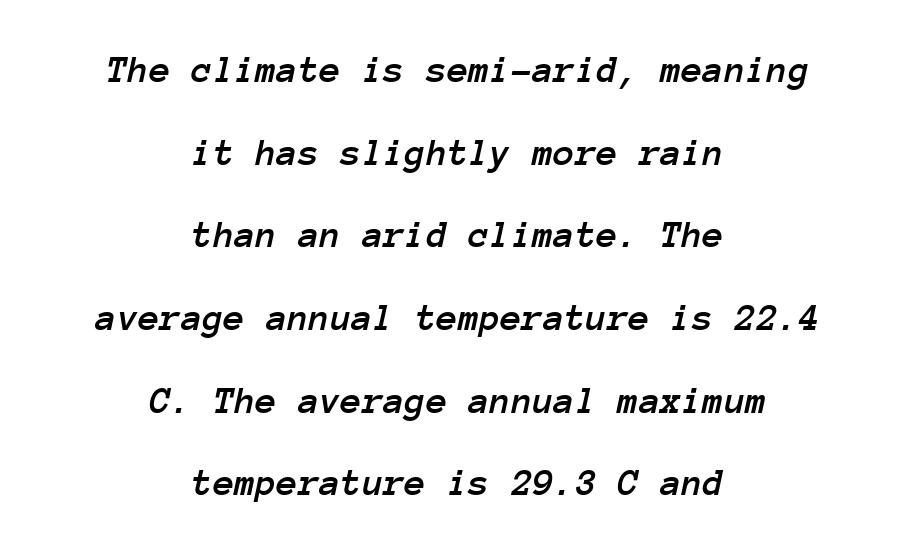
Q: Is the text italic (slanted)? A: Yes, it leans right by about 12 degrees.
Q: Is the text underlined? A: No.
Q: How is the paragraph aligned? A: Centered.
Q: Is the spacing between letters normal or unusually wide? A: Normal.
Q: Is the spacing between lines tight, normal or loose? A: Loose.
Q: Width (condensed, normal, or wide)? A: Normal.
Q: Stroke contrast? A: Low.
Q: x-height? A: Medium.
Q: Monospaced? A: Yes.
